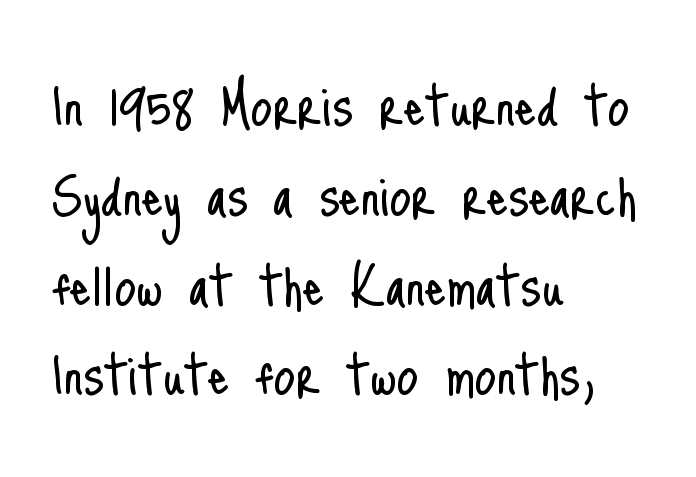
Q: Is the text bold? A: No.
Q: Is the text italic (slanted)? A: No, it is upright.
Q: Is the typeface a serif or a sans-serif typeface? A: Sans-serif.
Q: Is the text underlined? A: No.
Q: How is the paragraph aligned? A: Left-aligned.
Q: Is the spacing between letters normal or unusually wide? A: Normal.
Q: Is the spacing between lines tight, normal or loose? A: Normal.
Q: Width (condensed, normal, or wide)? A: Condensed.
Q: Stroke contrast? A: Low.
Q: x-height? A: Small.
Q: Monospaced? A: No.
